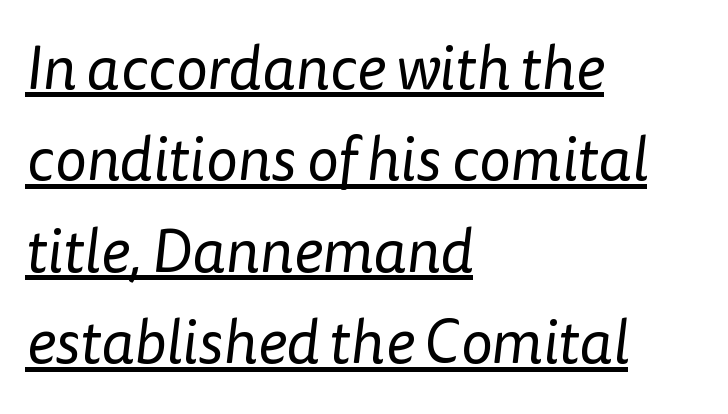
You could not count columns in this text — the font is proportionally spaced. The designer left line spacing at the default. The rendering shows plain stroke endings on the letterforms — a sans-serif design. The horizontal fit of the characters is conventional and even. Honestly, the underline is the first thing you notice here. The weight would be labelled regular, book, light, or lighter still.
